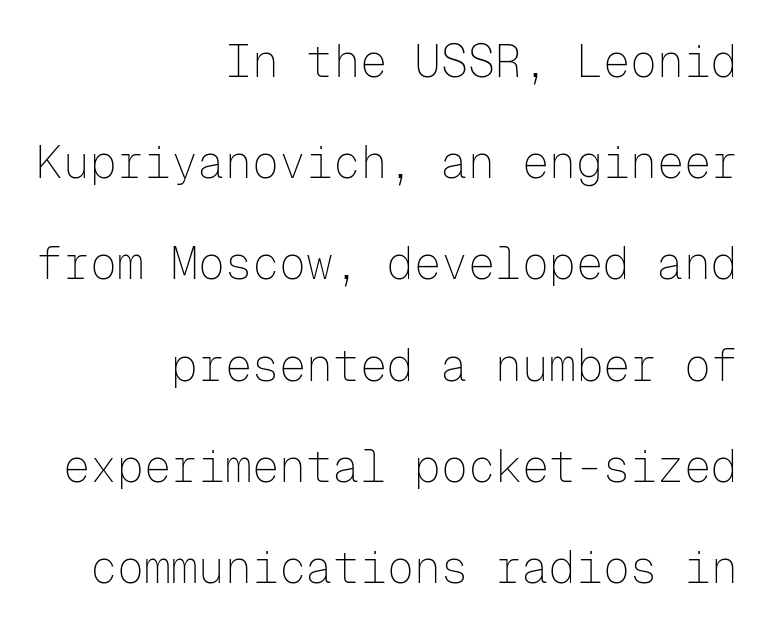
{"serif": "no", "italic": "no", "bold": "no", "weight": "thin", "width": "normal", "stroke_contrast": "low", "x_height": "medium", "monospaced": "yes", "underline": "no", "align": "right", "line_spacing": "loose", "line_spacing_ratio": 2.25, "letter_spacing": "normal", "letter_spacing_em": 0.0, "glyph_px": 45}
